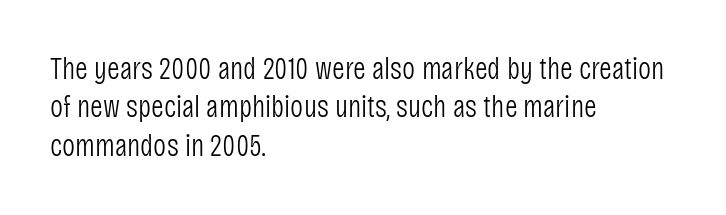
The image shows 31 px light, condensed sans-serif type, upright; set left-aligned, line spacing 1.24x, normal letter spacing, not underlined; low stroke contrast and a large x-height.
